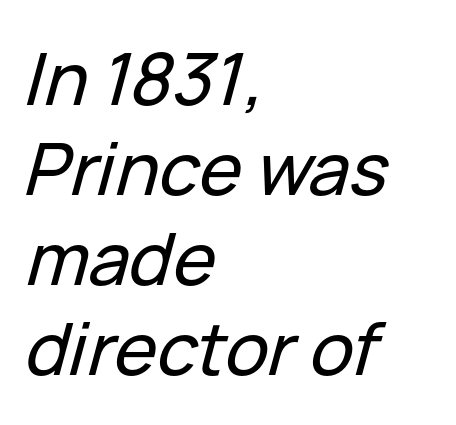
{"italic": "yes", "lean": "right", "slant_degrees": 15, "width": "normal", "stroke_contrast": "low", "x_height": "medium", "monospaced": "no", "underline": "no", "align": "left", "line_spacing": "normal", "line_spacing_ratio": 1.25, "letter_spacing": "normal", "letter_spacing_em": 0.0, "glyph_px": 72}
